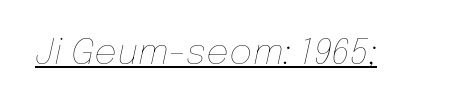
{"italic": "yes", "lean": "right", "slant_degrees": 12, "bold": "no", "weight": "thin", "width": "normal", "stroke_contrast": "low", "x_height": "medium", "monospaced": "no", "underline": "yes", "letter_spacing": "normal", "letter_spacing_em": 0.0, "glyph_px": 36}
